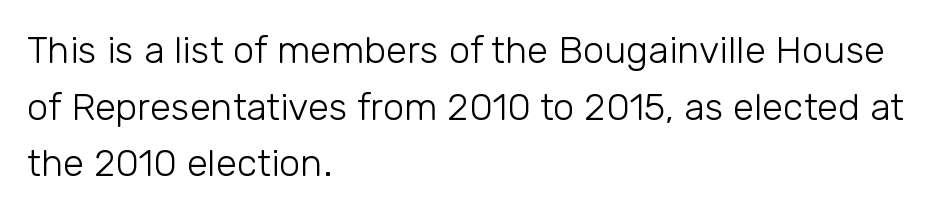
The image shows 38 px light sans-serif type, upright; set left-aligned, normal line spacing (1.49x), normal letter spacing, not underlined; low stroke contrast and a medium x-height.
